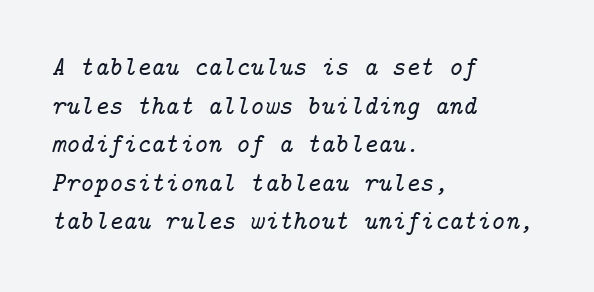
Q: Is the text italic (slanted)? A: Yes, it leans right by about 14 degrees.
Q: Is the text underlined? A: No.
Q: How is the paragraph aligned? A: Left-aligned.
Q: Is the spacing between letters normal or unusually wide? A: Normal.
Q: Is the spacing between lines tight, normal or loose? A: Normal.
